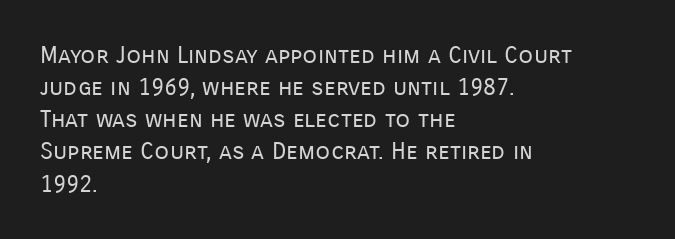
The image shows 24 px text type, upright; set left-aligned, normal line spacing (1.34x), normal letter spacing, not underlined.
